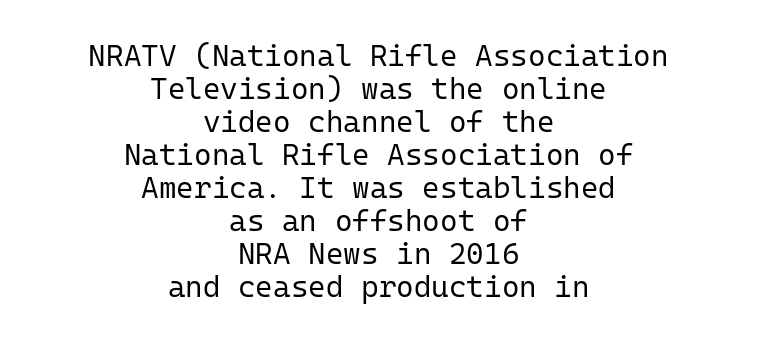
Monospaced: the letters line up in strict vertical columns. No word sits above an underline. This block would grow much taller if given ordinary leading; it's compressed now. Caption: standard tracking, unaltered. The whitespace from short lines is split evenly between both sides.
